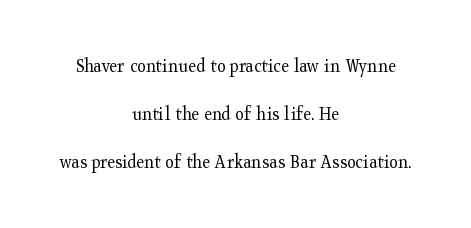
The image shows 20 px text type, upright; set centered, loose line spacing (2.39x), normal letter spacing, not underlined.
